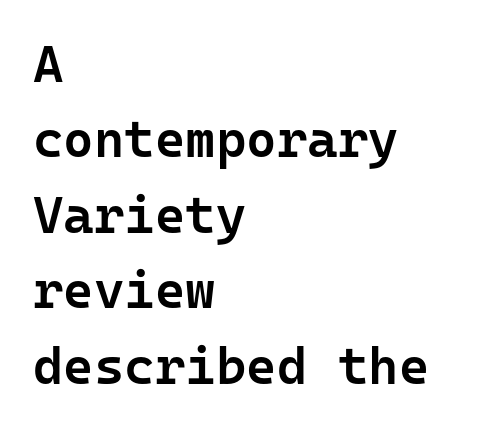
The image shows 52 px semibold sans-serif type, upright, monospaced; set left-aligned, normal line spacing (1.45x), normal letter spacing, not underlined; low stroke contrast and a medium x-height.
